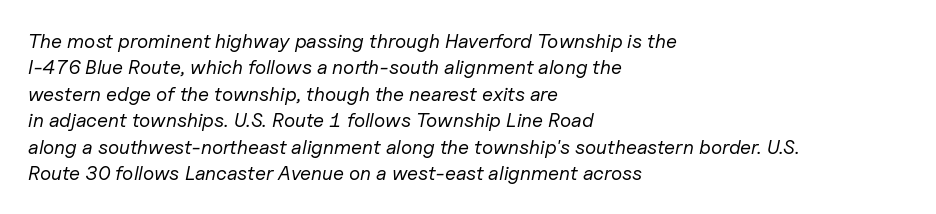
Q: Is the text bold? A: No.
Q: Is the text italic (slanted)? A: Yes, it leans right by about 11 degrees.
Q: Is the text underlined? A: No.
Q: How is the paragraph aligned? A: Left-aligned.
Q: Is the spacing between letters normal or unusually wide? A: Normal.
Q: Is the spacing between lines tight, normal or loose? A: Normal.
